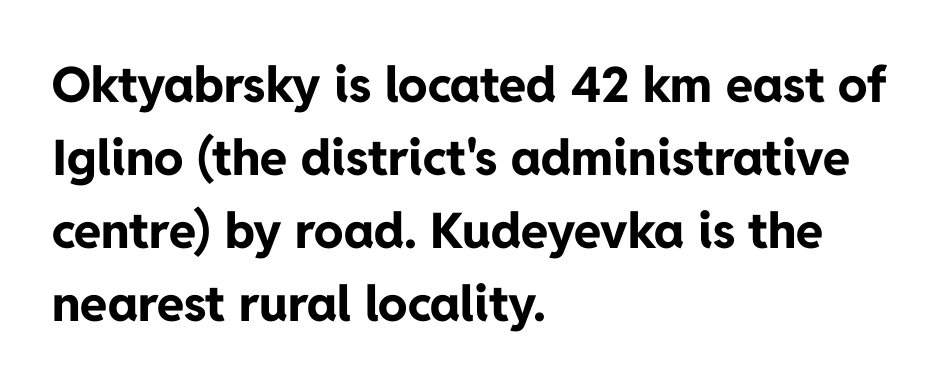
The image shows 49 px bold sans-serif type, upright; set left-aligned, normal line spacing (1.49x), normal letter spacing, not underlined; low stroke contrast and a medium x-height.
